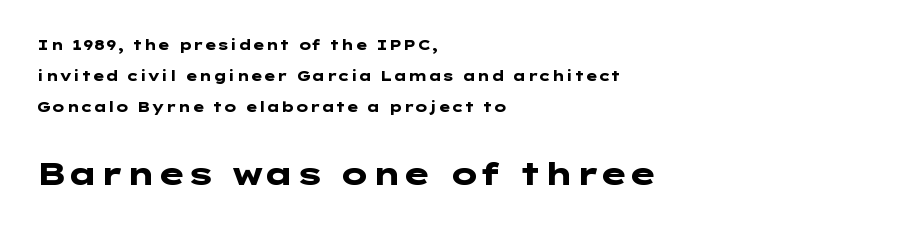
The image shows 31 px heavy, wide sans-serif type, upright; set left-aligned, loose line spacing (2.22x), normal letter spacing, not underlined; the second (bottom) block is 2.21x larger; low stroke contrast and a medium x-height.
